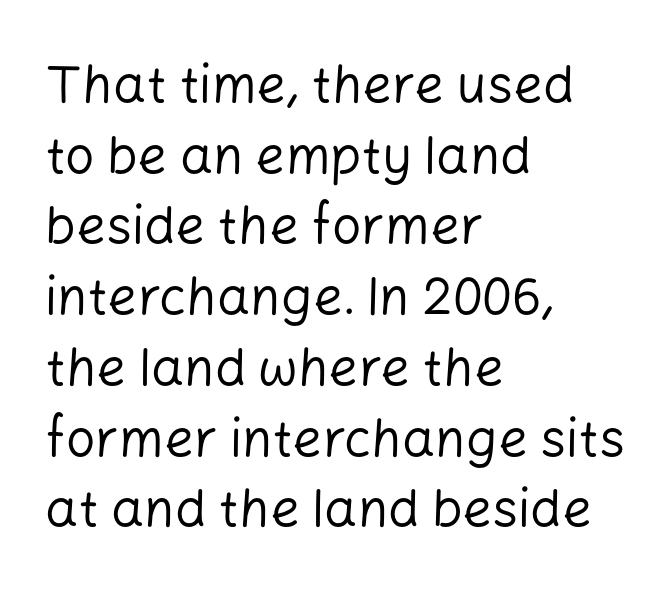
A typesetter would mark this as roman, not italic. Compared with a centered layout, this one pins lines to the left instead. Has an underline been added? It has not. Inter-character spacing is left at the font's built-in metrics.
